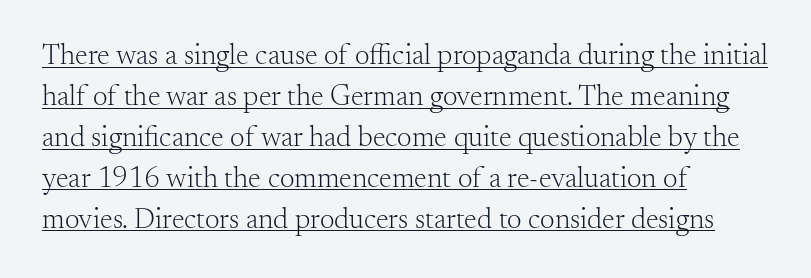
The rows are spaced the way most documents space them. A continuous stroke trails under the words, as in a hyperlink. The ragged edge is on the right, which tells us the setting is flush left. Is this a heavy cut? Hardly; it is regular or lighter. It's the straight-up-and-down kind of type. Old-style or modern, the face here clearly has serifs.
